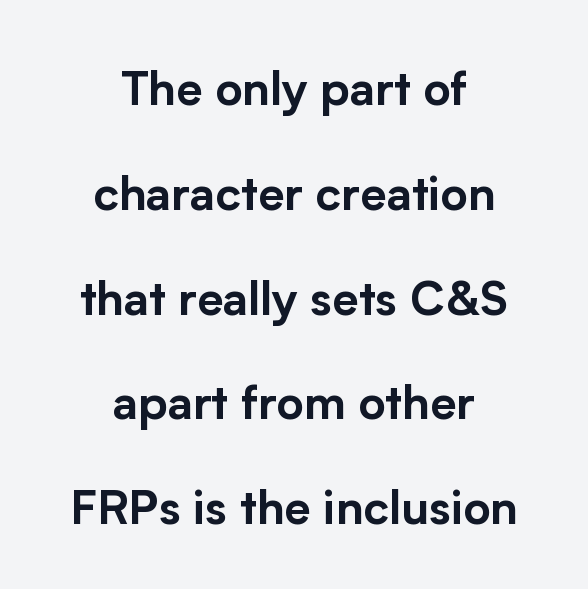
{"serif": "no", "italic": "no", "width": "normal", "stroke_contrast": "low", "x_height": "medium", "monospaced": "no", "underline": "no", "align": "center", "line_spacing": "loose", "line_spacing_ratio": 2.23, "letter_spacing": "normal", "letter_spacing_em": 0.0, "glyph_px": 47}
